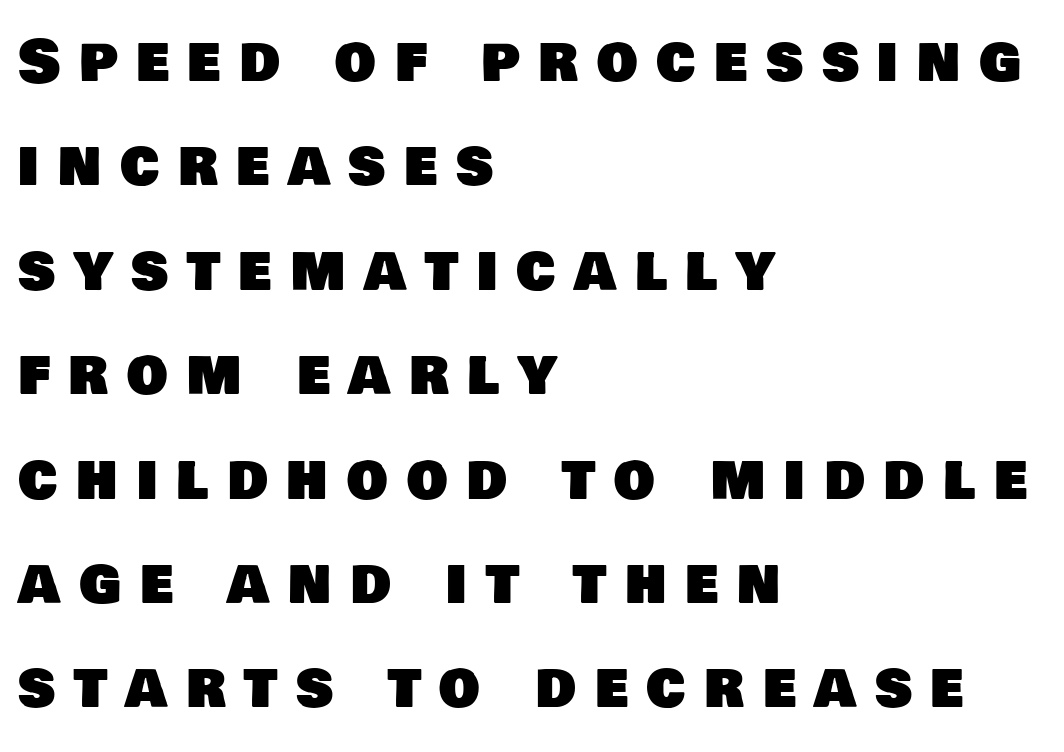
Q: Is the typeface a serif or a sans-serif typeface? A: Sans-serif.
Q: Is the text underlined? A: No.
Q: How is the paragraph aligned? A: Left-aligned.
Q: Is the spacing between letters normal or unusually wide? A: Unusually wide.
Q: Width (condensed, normal, or wide)? A: Normal.
Q: Stroke contrast? A: Low.
Q: x-height? A: Large.
Q: Monospaced? A: No.
